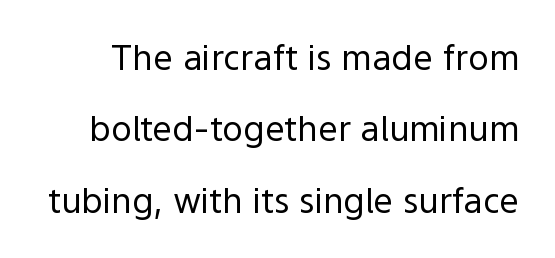
Q: Is the text bold? A: No.
Q: Is the text italic (slanted)? A: No, it is upright.
Q: Is the typeface a serif or a sans-serif typeface? A: Sans-serif.
Q: Is the text underlined? A: No.
Q: Is the spacing between letters normal or unusually wide? A: Normal.
Q: Is the spacing between lines tight, normal or loose? A: Loose.
Q: Width (condensed, normal, or wide)? A: Normal.
Q: x-height? A: Medium.
Q: Monospaced? A: No.
